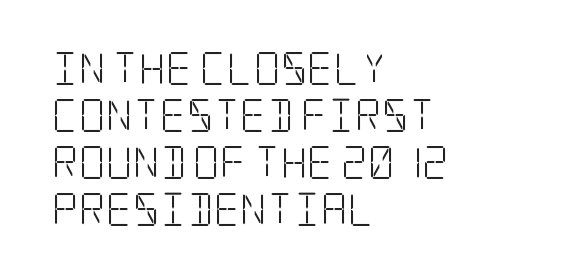
A student would call this left alignment; a typographer would say flush left, rag right. The glyphs are unaccompanied by any horizontal stroke below them. This sample uses a serif face. The strokes are not fattened; the text isn't bold.
